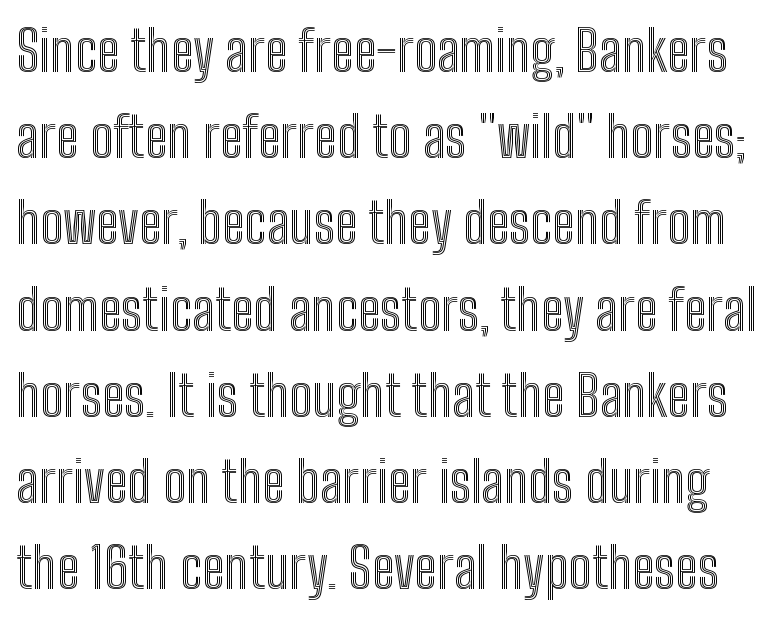
Q: Is the text italic (slanted)? A: No, it is upright.
Q: Is the text underlined? A: No.
Q: Is the spacing between letters normal or unusually wide? A: Normal.
Q: Is the spacing between lines tight, normal or loose? A: Normal.
Q: Width (condensed, normal, or wide)? A: Condensed.
Q: x-height? A: Medium.
Q: Monospaced? A: No.
